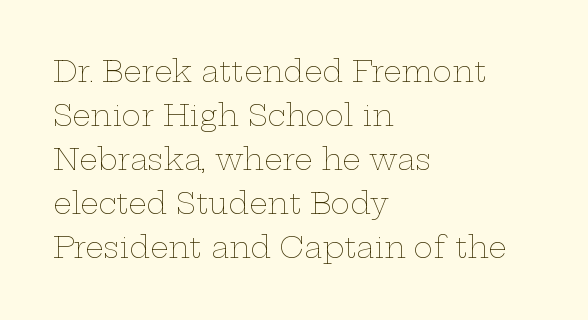
Reading down the block, your eye returns to a fixed left position each line. The passage shown is not underscored anywhere. The rendering keeps characters at their native spacing. Stem width sits at or under what a default text font uses.
